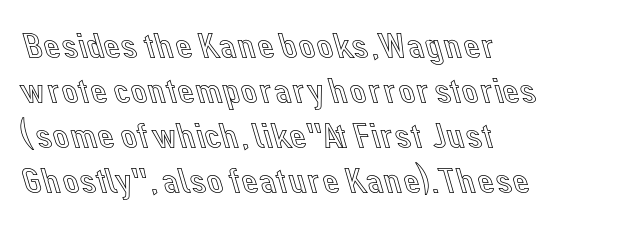
Notice how the passage keeps a crisp vertical edge on the left only. Glyph-to-glyph distance matches everyday printed text. Nobody drew a line under any word here.
